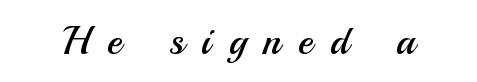
{"serif": "no", "bold": "no", "weight": "regular", "width": "normal", "stroke_contrast": "medium", "x_height": "small", "monospaced": "no", "underline": "no", "letter_spacing": "wide", "letter_spacing_em": 0.44, "glyph_px": 40}
